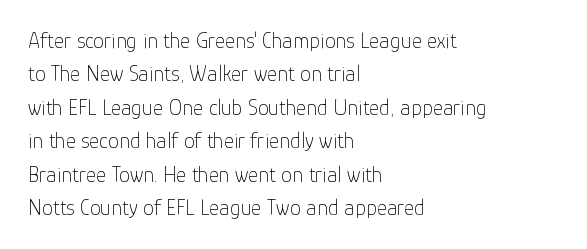
Q: Is the text bold? A: No.
Q: Is the text italic (slanted)? A: No, it is upright.
Q: Is the text underlined? A: No.
Q: How is the paragraph aligned? A: Left-aligned.
Q: Is the spacing between letters normal or unusually wide? A: Normal.
Q: Is the spacing between lines tight, normal or loose? A: Normal.
